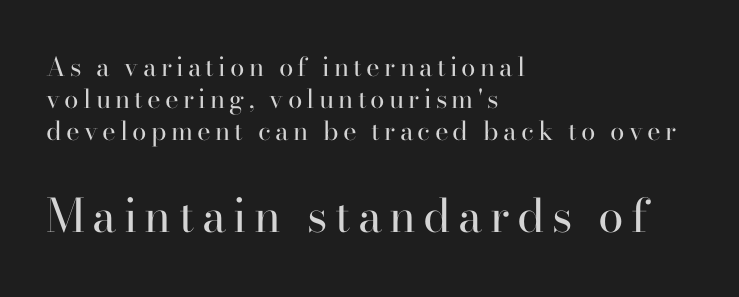
The image shows 46 px regular-weight serif type, upright; set left-aligned, line spacing 1.24x, not underlined; the second (bottom) block is 1.77x larger; high stroke contrast and a small x-height.
